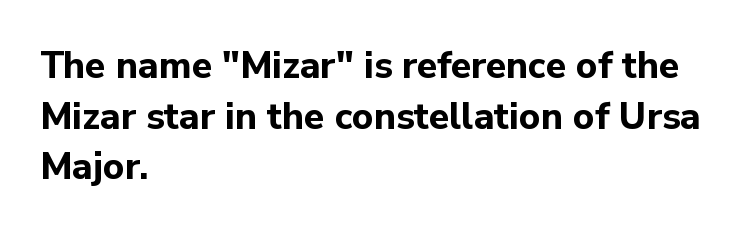
{"serif": "no", "italic": "no", "bold": "yes", "weight": "bold", "width": "normal", "stroke_contrast": "low", "x_height": "medium", "monospaced": "no", "underline": "no", "align": "left", "line_spacing": "normal", "line_spacing_ratio": 1.37, "letter_spacing": "normal", "letter_spacing_em": 0.0, "glyph_px": 37}
